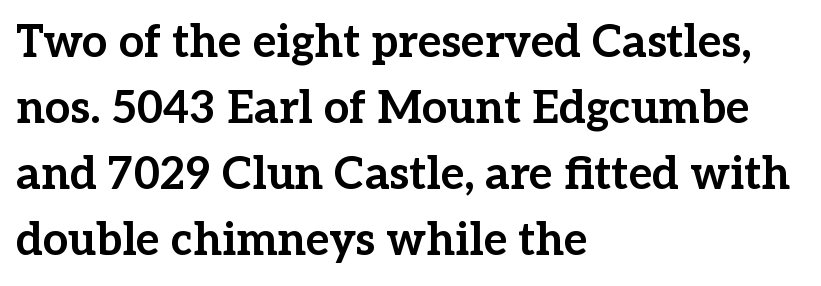
Do the letters lean? They stand straight. Every row of glyphs begins at an identical x-position on the left. The rendering uses natural spacing where letterforms have individual widths. Caption: standard tracking, unaltered. Each letter's strokes conclude with small projecting serifs.
